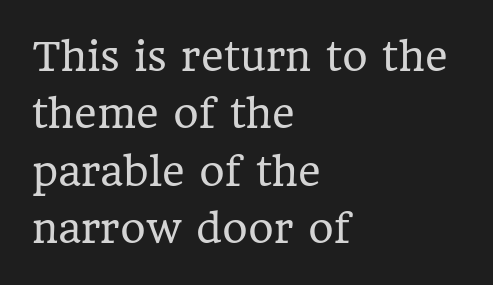
The image shows 39 px regular-weight serif type, upright; set left-aligned, normal line spacing (1.47x), normal letter spacing, not underlined; low stroke contrast and a medium x-height.
